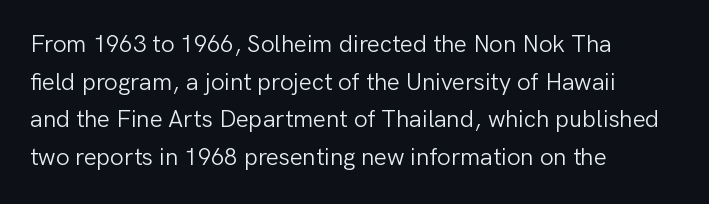
{"italic": "no", "bold": "no", "underline": "no", "align": "left", "line_spacing": "normal", "line_spacing_ratio": 1.57, "letter_spacing": "normal", "letter_spacing_em": 0.0, "glyph_px": 24}
